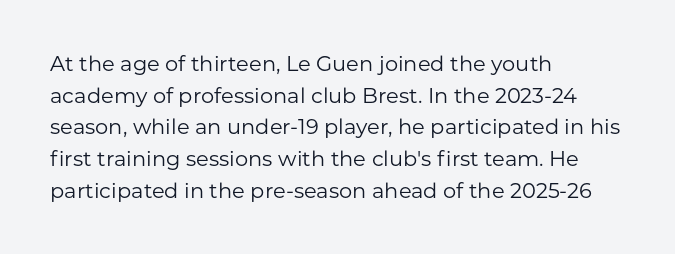
Q: Is the text bold? A: No.
Q: Is the text italic (slanted)? A: No, it is upright.
Q: Is the text underlined? A: No.
Q: How is the paragraph aligned? A: Left-aligned.
Q: Is the spacing between letters normal or unusually wide? A: Normal.
Q: Is the spacing between lines tight, normal or loose? A: Normal.
